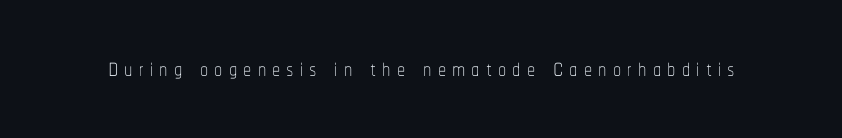
The image shows 33 px thin, condensed type, upright; set not underlined; low stroke contrast and a medium x-height.
